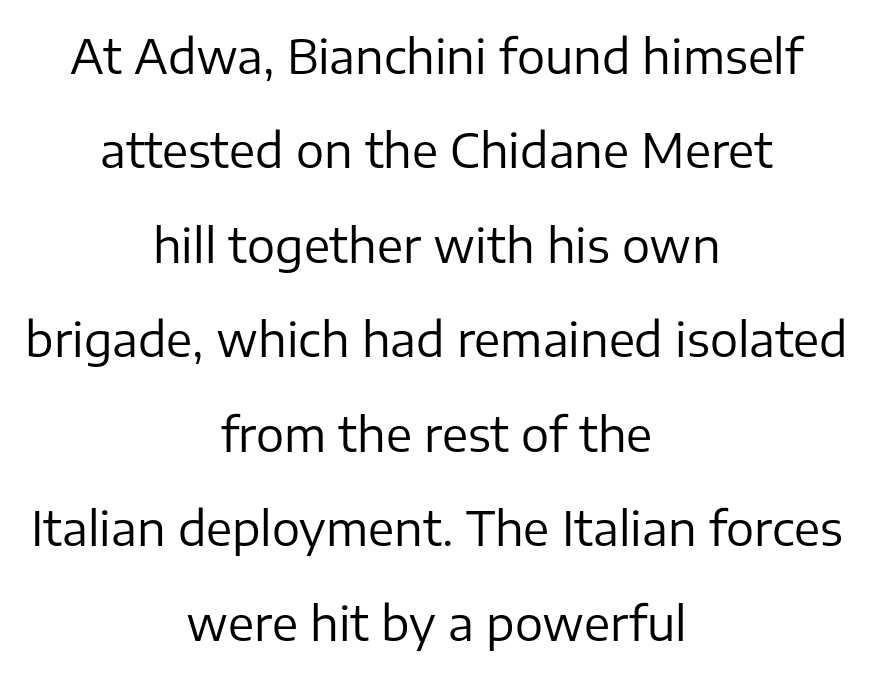
The image shows 47 px regular-weight sans-serif type, upright; set centered, loose line spacing (2.01x), normal letter spacing, not underlined; low stroke contrast and a medium x-height.
